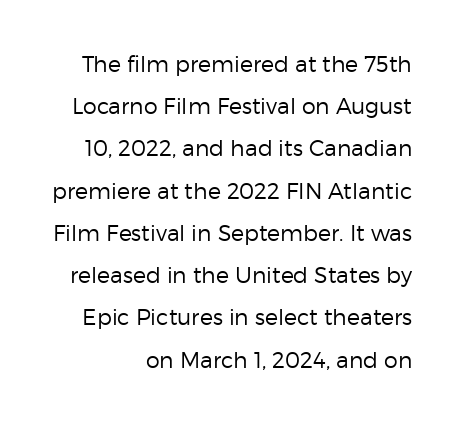
Q: Is the text bold? A: No.
Q: Is the text italic (slanted)? A: No, it is upright.
Q: Is the text underlined? A: No.
Q: Is the spacing between letters normal or unusually wide? A: Normal.
Q: Is the spacing between lines tight, normal or loose? A: Loose.
